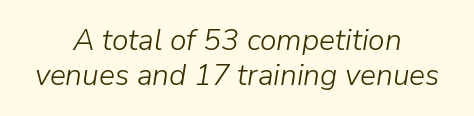
{"italic": "yes", "lean": "right", "slant_degrees": 9, "bold": "no", "weight": "light", "width": "normal", "stroke_contrast": "low", "x_height": "medium", "monospaced": "no", "underline": "no", "align": "center", "line_spacing_ratio": 1.17, "letter_spacing": "normal", "letter_spacing_em": 0.0, "glyph_px": 30}
